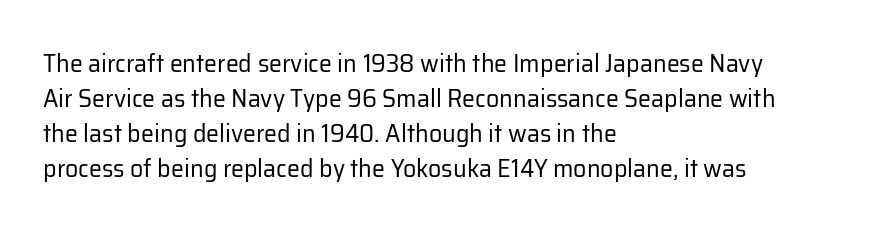
Q: Is the text bold? A: No.
Q: Is the text italic (slanted)? A: No, it is upright.
Q: Is the text underlined? A: No.
Q: How is the paragraph aligned? A: Left-aligned.
Q: Is the spacing between letters normal or unusually wide? A: Normal.
Q: Is the spacing between lines tight, normal or loose? A: Normal.
